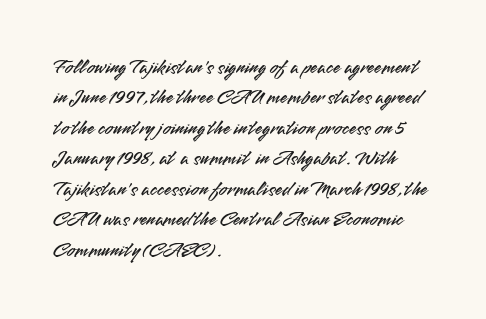
{"underline": "no", "align": "left", "line_spacing": "normal", "line_spacing_ratio": 1.45, "letter_spacing": "normal", "letter_spacing_em": 0.0, "glyph_px": 21}
